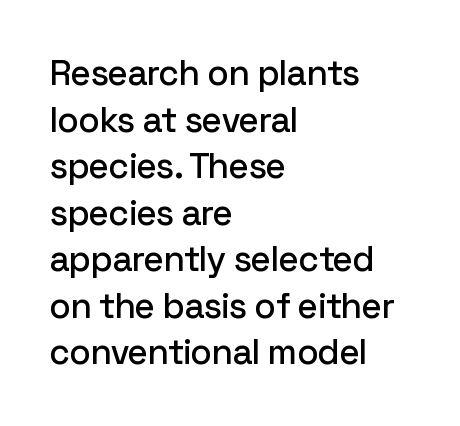
You can tell from the bare stems that sans-serif type was used. The ragged edge is on the right, which tells us the setting is flush left. Characters follow at the spacing the type designer built in. Leading matches the norm, producing a regular column. The face used here is proportionally spaced, like ordinary book or web type.
